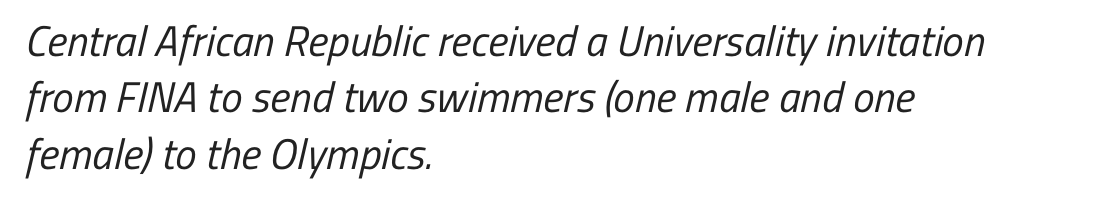
Q: Is the text bold? A: No.
Q: Is the typeface a serif or a sans-serif typeface? A: Sans-serif.
Q: Is the text underlined? A: No.
Q: How is the paragraph aligned? A: Left-aligned.
Q: Is the spacing between letters normal or unusually wide? A: Normal.
Q: Is the spacing between lines tight, normal or loose? A: Normal.
Q: Width (condensed, normal, or wide)? A: Condensed.
Q: Stroke contrast? A: Low.
Q: x-height? A: Medium.
Q: Monospaced? A: No.
